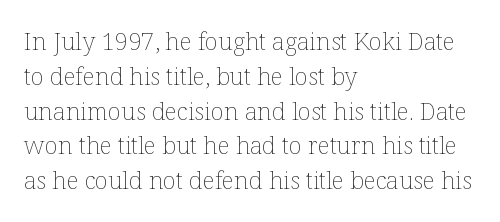
{"italic": "no", "bold": "no", "underline": "no", "align": "left", "line_spacing": "normal", "line_spacing_ratio": 1.45, "letter_spacing": "normal", "letter_spacing_em": 0.0, "glyph_px": 24}
